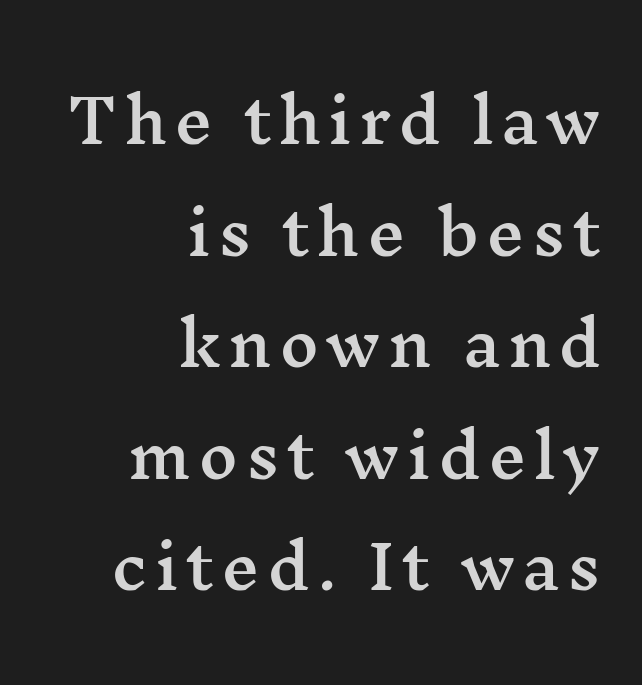
Lines of text with bare space underneath. Every row of glyphs terminates at an identical x-position on the right. A typesetter would mark this as roman, not italic. Proportional: the letters do not fall into vertical columns. The designer went with a serif here, giving each stem small feet.
